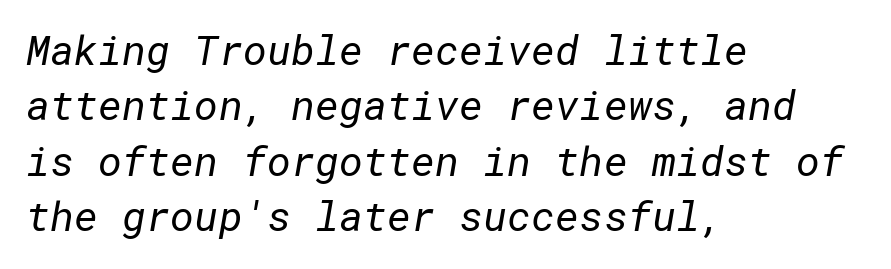
{"serif": "no", "bold": "no", "weight": "regular", "width": "normal", "stroke_contrast": "low", "x_height": "medium", "underline": "no", "align": "left", "line_spacing": "normal", "line_spacing_ratio": 1.35, "letter_spacing": "normal", "letter_spacing_em": 0.0, "glyph_px": 41}
